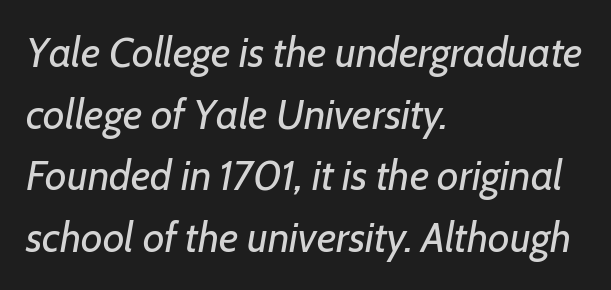
Q: Is the text bold? A: No.
Q: Is the text italic (slanted)? A: Yes, it leans right by about 7 degrees.
Q: Is the text underlined? A: No.
Q: How is the paragraph aligned? A: Left-aligned.
Q: Is the spacing between letters normal or unusually wide? A: Normal.
Q: Is the spacing between lines tight, normal or loose? A: Normal.
Q: Width (condensed, normal, or wide)? A: Normal.
Q: Stroke contrast? A: Low.
Q: x-height? A: Medium.
Q: Monospaced? A: No.
